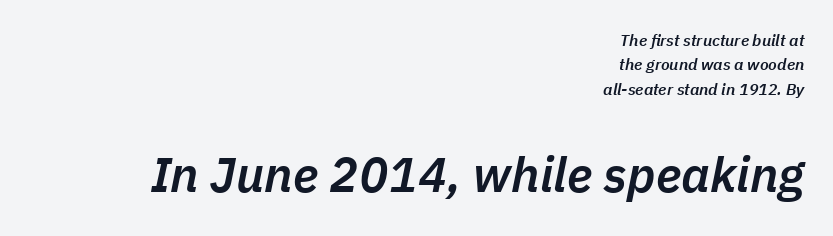
The image shows 49 px semibold type, italic (leaning right); set right-aligned, normal line spacing (1.52x), normal letter spacing, not underlined; the second (bottom) block is 3.06x larger; low stroke contrast and a medium x-height.
